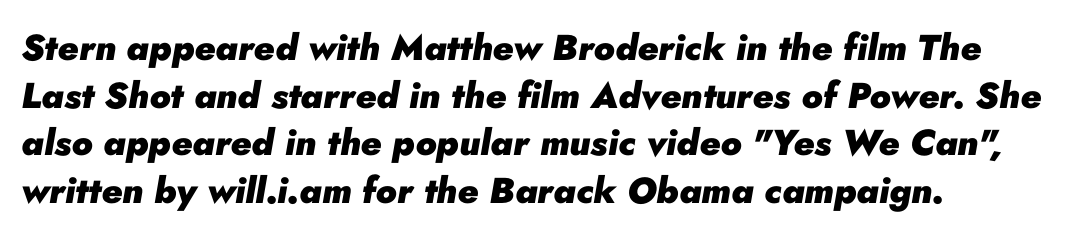
{"italic": "yes", "lean": "right", "slant_degrees": 10, "bold": "yes", "weight": "heavy", "width": "normal", "stroke_contrast": "low", "x_height": "small", "monospaced": "no", "underline": "no", "line_spacing": "normal", "line_spacing_ratio": 1.32, "letter_spacing": "normal", "letter_spacing_em": 0.0, "glyph_px": 36}
